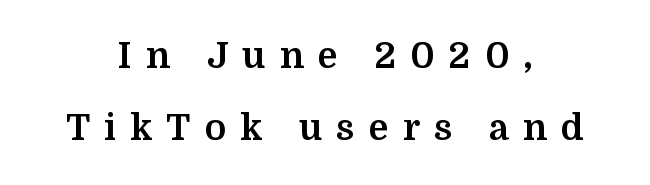
The image shows 36 px bold serif type, upright; set centered, loose line spacing (2.01x), unusually wide letter spacing (+0.39 em), not underlined; medium stroke contrast and a medium x-height.
